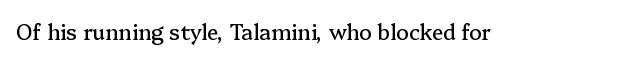
{"italic": "no", "underline": "no", "letter_spacing": "normal", "letter_spacing_em": 0.0, "glyph_px": 21}
